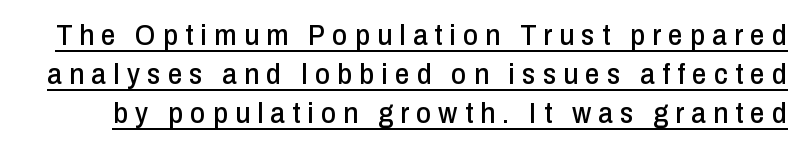
Q: Is the text italic (slanted)? A: No, it is upright.
Q: Is the typeface a serif or a sans-serif typeface? A: Sans-serif.
Q: Is the text underlined? A: Yes.
Q: Is the spacing between letters normal or unusually wide? A: Unusually wide.
Q: Is the spacing between lines tight, normal or loose? A: Normal.
Q: Width (condensed, normal, or wide)? A: Condensed.
Q: Stroke contrast? A: Low.
Q: x-height? A: Medium.
Q: Monospaced? A: No.
